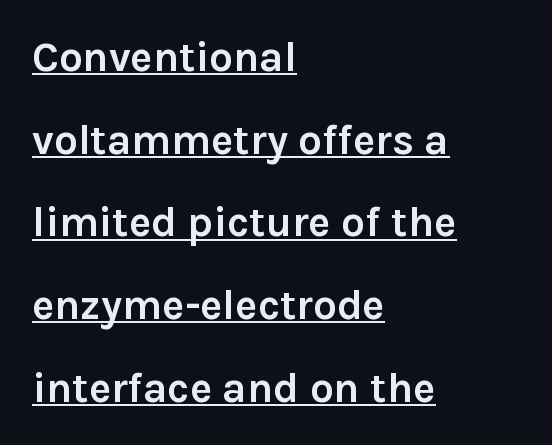
{"serif": "no", "italic": "no", "bold": "yes", "weight": "semibold", "width": "normal", "stroke_contrast": "low", "x_height": "medium", "monospaced": "no", "underline": "yes", "align": "left", "line_spacing": "loose", "line_spacing_ratio": 1.97, "letter_spacing": "normal", "letter_spacing_em": 0.0, "glyph_px": 42}
